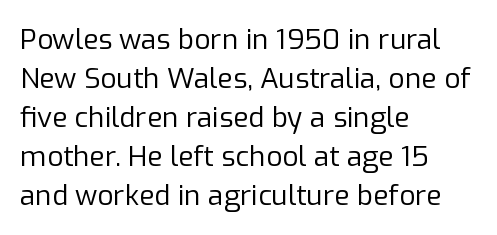
Q: Is the text bold? A: No.
Q: Is the text italic (slanted)? A: No, it is upright.
Q: Is the typeface a serif or a sans-serif typeface? A: Sans-serif.
Q: Is the text underlined? A: No.
Q: How is the paragraph aligned? A: Left-aligned.
Q: Is the spacing between letters normal or unusually wide? A: Normal.
Q: Is the spacing between lines tight, normal or loose? A: Normal.
Q: Width (condensed, normal, or wide)? A: Normal.
Q: Stroke contrast? A: Low.
Q: x-height? A: Medium.
Q: Monospaced? A: No.
